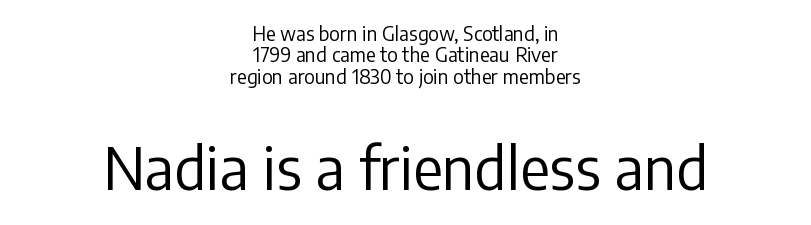
This is sans-serif lettering, the kind often seen on screens and signage. Interline gaps are noticeably narrow in this sample. Italic: no, the glyphs are upright roman. Centered paragraph, ragged on both sides.
